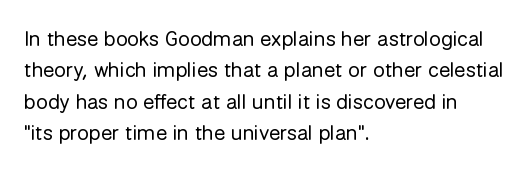
{"italic": "no", "bold": "no", "underline": "no", "align": "left", "line_spacing": "normal", "line_spacing_ratio": 1.5, "letter_spacing": "normal", "letter_spacing_em": 0.0, "glyph_px": 21}
